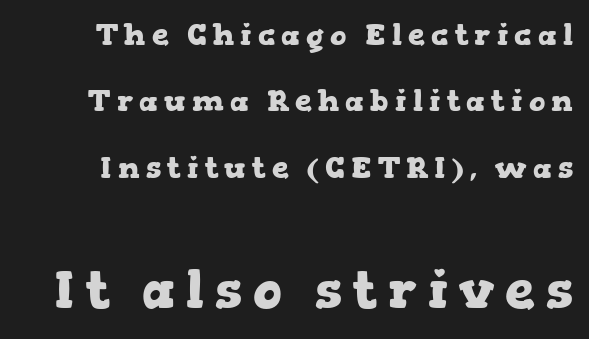
Q: Is the text bold? A: Yes.
Q: Is the text italic (slanted)? A: No, it is upright.
Q: Is the typeface a serif or a sans-serif typeface? A: Serif.
Q: Is the text underlined? A: No.
Q: Is the spacing between letters normal or unusually wide? A: Unusually wide.
Q: Is the spacing between lines tight, normal or loose? A: Loose.
Q: Which block of text is set in a larger size, the first (top) or the second (bottom)? A: The second (bottom) one.
Q: Width (condensed, normal, or wide)? A: Wide.
Q: Stroke contrast? A: Low.
Q: x-height? A: Medium.
Q: Monospaced? A: No.
